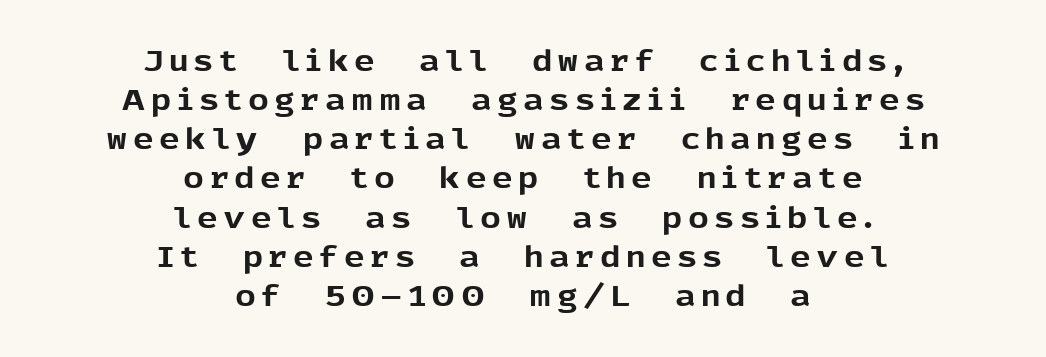
Q: Is the text bold? A: Yes.
Q: Is the text italic (slanted)? A: No, it is upright.
Q: Is the typeface a serif or a sans-serif typeface? A: Sans-serif.
Q: Is the text underlined? A: No.
Q: How is the paragraph aligned? A: Centered.
Q: Is the spacing between lines tight, normal or loose? A: Normal.
Q: Width (condensed, normal, or wide)? A: Normal.
Q: x-height? A: Medium.
Q: Monospaced? A: No.
